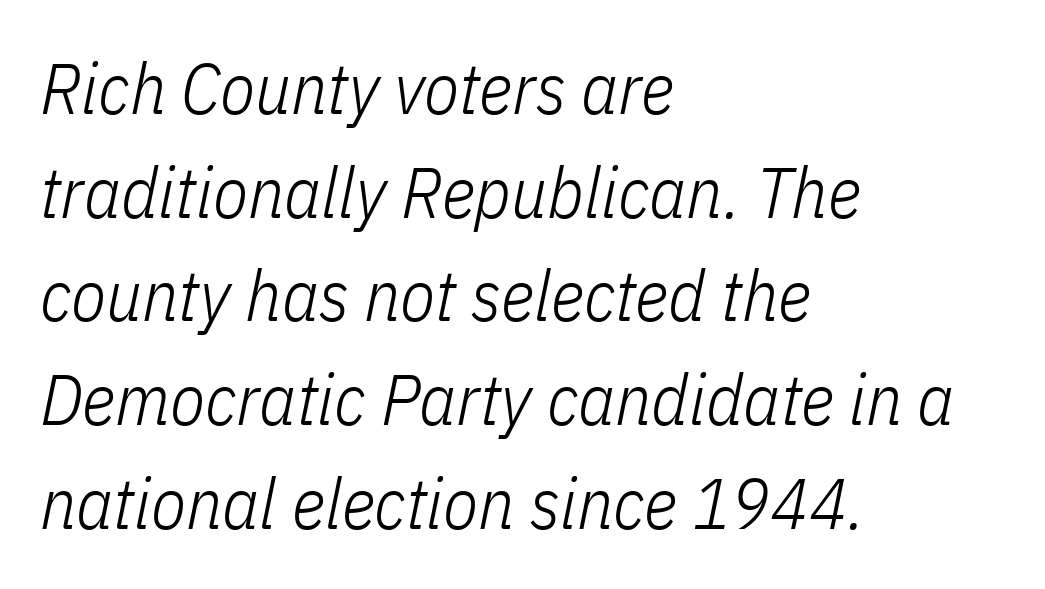
Has an underline been added? It has not. Varying glyph widths throughout — classic text-font behaviour. A light-to-regular cut is what we see here. Nothing unusual about the tracking: characters are spaced as the font intends. Successive baselines arrive at the customary interval. Where is the straight margin? On the left.
